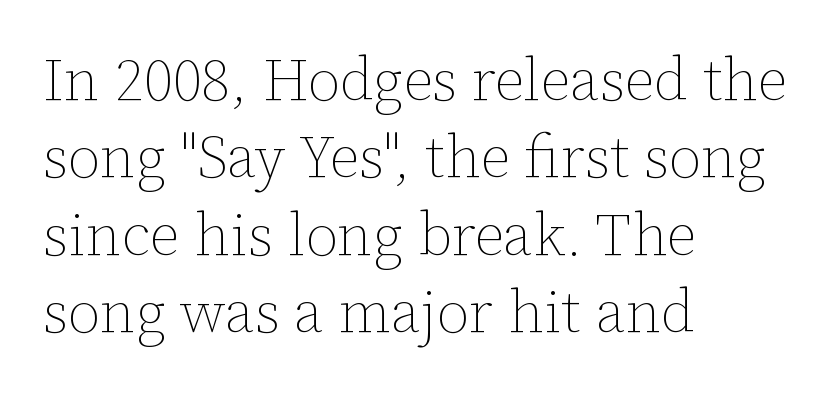
The image shows 59 px thin type, upright; set left-aligned, normal line spacing (1.31x), normal letter spacing, not underlined; low stroke contrast and a medium x-height.
